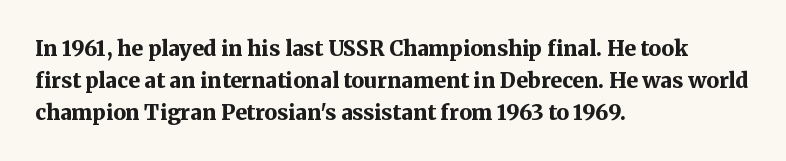
The type sits square on the baseline with zero lean. Summary of weight: heavy, a full bold. Interline gaps are of average width in this sample. The type is set solid horizontally, with unmodified tracking. Underline: absent.
